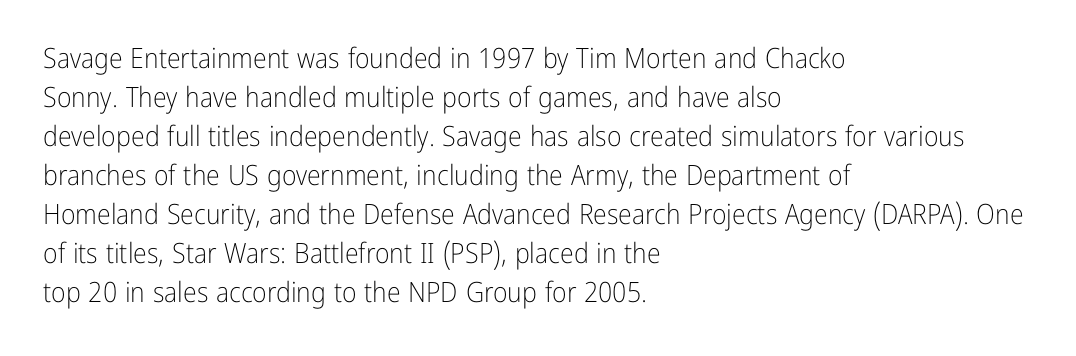
{"serif": "no", "italic": "no", "bold": "no", "weight": "light", "width": "condensed", "stroke_contrast": "low", "x_height": "medium", "monospaced": "no", "underline": "no", "align": "left", "line_spacing": "normal", "line_spacing_ratio": 1.39, "letter_spacing": "normal", "letter_spacing_em": 0.0, "glyph_px": 28}
